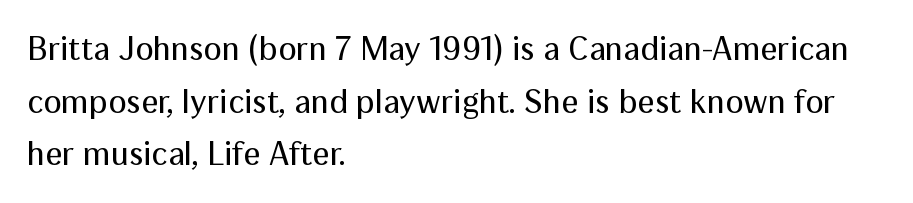
Is there much room between lines? A standard amount, neither cramped nor airy. This is the regular roman posture of the typeface. What kind of face is this? One without serifs — a sans. Each stroke keeps to a modest, everyday thickness or less.
